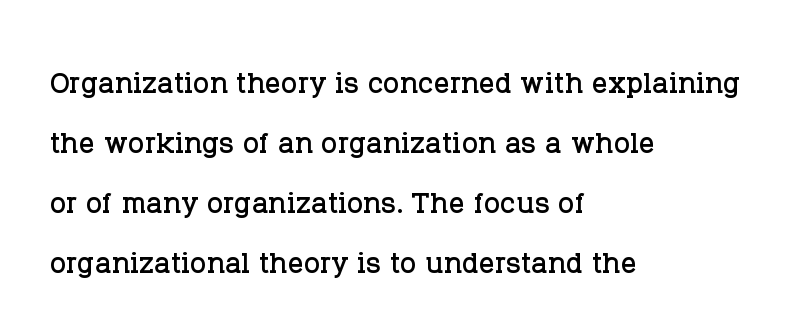
The image shows 39 px serif type, upright; set left-aligned, normal line spacing (1.54x), normal letter spacing, not underlined; low stroke contrast and a large x-height.
